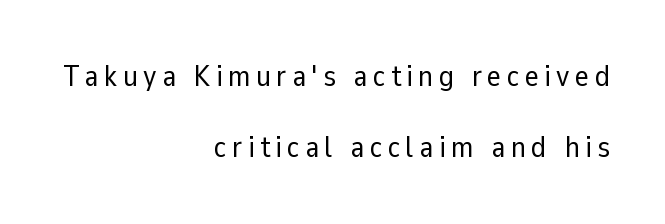
Rule under the text: the space is simply empty. The type family on display is of the sans-serif kind. Vertical spacing — loose. The cut favours lightness, reaching ordinary text weight at its darkest.
